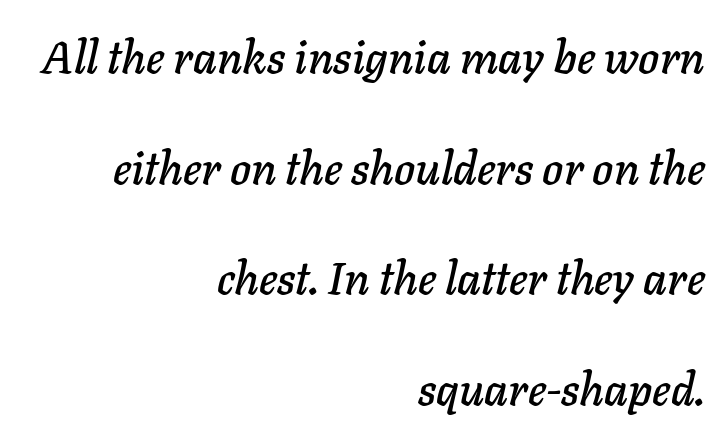
The image shows 45 px text type, italic (leaning right); set right-aligned, loose line spacing (2.46x), normal letter spacing, not underlined; low stroke contrast and a medium x-height.
